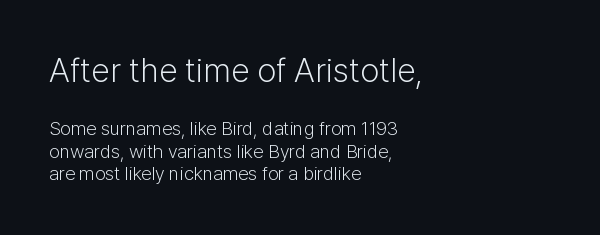
{"serif": "no", "italic": "no", "bold": "no", "weight": "light", "width": "normal", "stroke_contrast": "low", "x_height": "medium", "monospaced": "no", "underline": "no", "align": "left", "line_spacing_ratio": 1.18, "letter_spacing": "normal", "letter_spacing_em": 0.0, "larger_block": "first", "size_ratio": 1.79, "glyph_px": 34}
